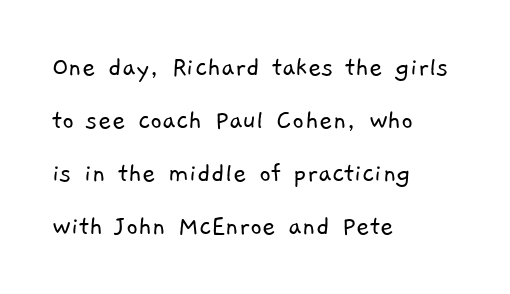
The image shows 29 px light sans-serif type; set left-aligned, line spacing 1.83x, normal letter spacing, not underlined; low stroke contrast and a medium x-height.
